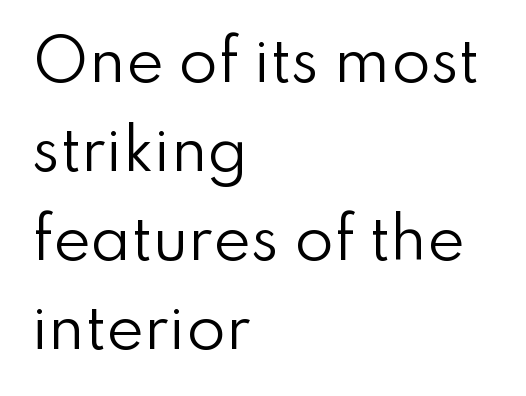
The image shows 57 px regular-weight sans-serif type, upright; set left-aligned, normal line spacing (1.56x), normal letter spacing, not underlined; low stroke contrast and a small x-height.
